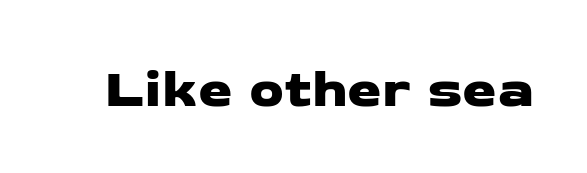
The image shows 55 px wide sans-serif type; set normal letter spacing, not underlined; low stroke contrast and a medium x-height.
